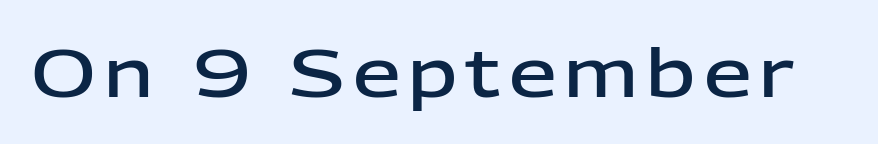
The image shows 68 px semibold sans-serif type, upright; set not underlined; low stroke contrast and a medium x-height.
